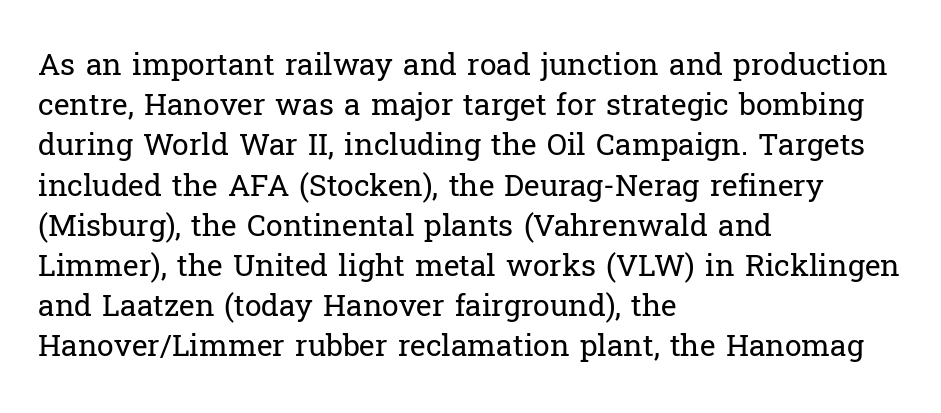
Q: Is the text bold? A: No.
Q: Is the text italic (slanted)? A: No, it is upright.
Q: Is the typeface a serif or a sans-serif typeface? A: Serif.
Q: Is the text underlined? A: No.
Q: How is the paragraph aligned? A: Left-aligned.
Q: Is the spacing between letters normal or unusually wide? A: Normal.
Q: Is the spacing between lines tight, normal or loose? A: Normal.
Q: Width (condensed, normal, or wide)? A: Normal.
Q: Stroke contrast? A: Low.
Q: x-height? A: Medium.
Q: Monospaced? A: No.
